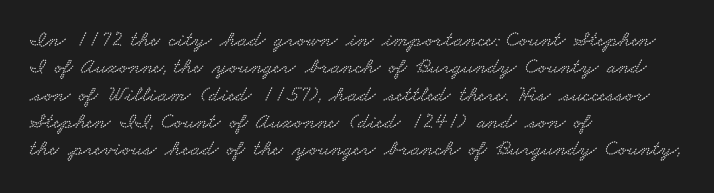
Q: Is the text underlined? A: No.
Q: How is the paragraph aligned? A: Left-aligned.
Q: Is the spacing between letters normal or unusually wide? A: Normal.
